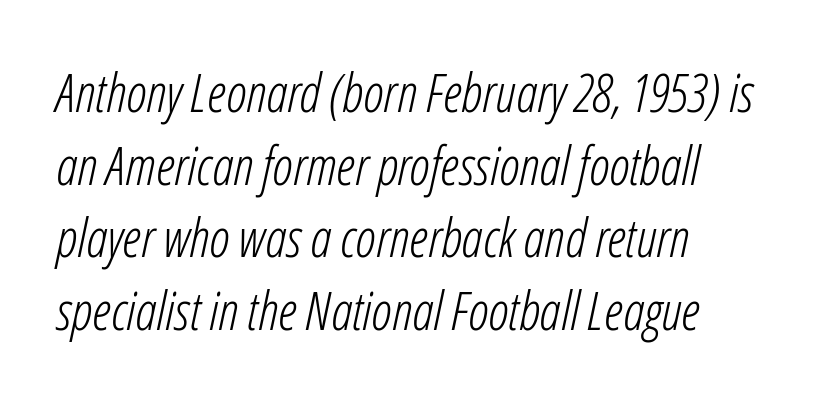
{"italic": "yes", "lean": "right", "slant_degrees": 12, "bold": "no", "weight": "light", "width": "condensed", "stroke_contrast": "low", "x_height": "medium", "monospaced": "no", "underline": "no", "align": "left", "line_spacing": "normal", "line_spacing_ratio": 1.37, "letter_spacing": "normal", "letter_spacing_em": 0.0, "glyph_px": 53}
